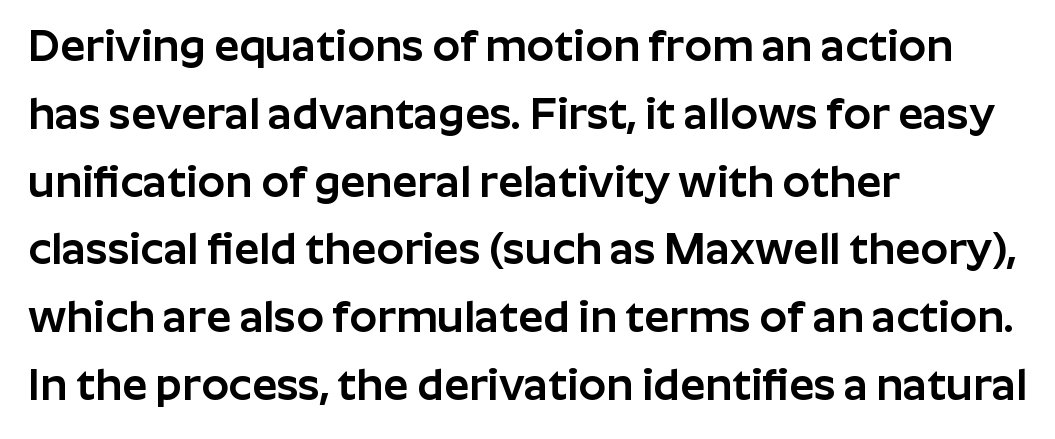
The image shows 44 px sans-serif type, upright; set left-aligned, normal line spacing (1.54x), normal letter spacing, not underlined; low stroke contrast and a medium x-height.
